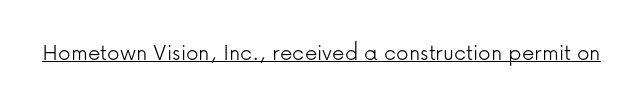
The letterforms sit at book weight or below. Posture: upright roman. Here the glyphs are tracked normally, forming tight word shapes. The words here are underlined.
